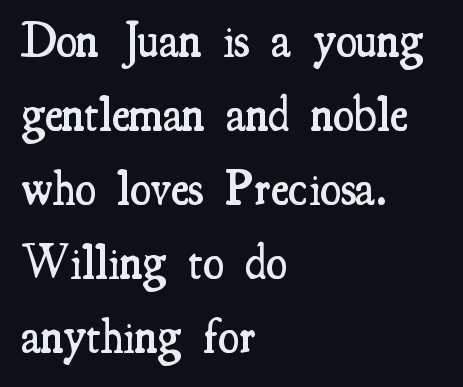
The image shows 48 px semibold, condensed serif type, upright; set left-aligned, normal line spacing (1.54x), normal letter spacing, not underlined; medium stroke contrast and a small x-height.
